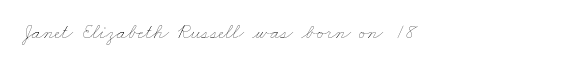
Q: Is the text bold? A: No.
Q: Is the text underlined? A: No.
Q: How is the paragraph aligned? A: Left-aligned.
Q: Is the spacing between letters normal or unusually wide? A: Normal.
